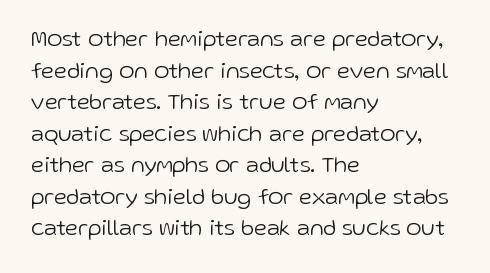
Q: Is the text bold? A: No.
Q: Is the text italic (slanted)? A: No, it is upright.
Q: Is the text underlined? A: No.
Q: How is the paragraph aligned? A: Left-aligned.
Q: Is the spacing between letters normal or unusually wide? A: Normal.
Q: Is the spacing between lines tight, normal or loose? A: Normal.
